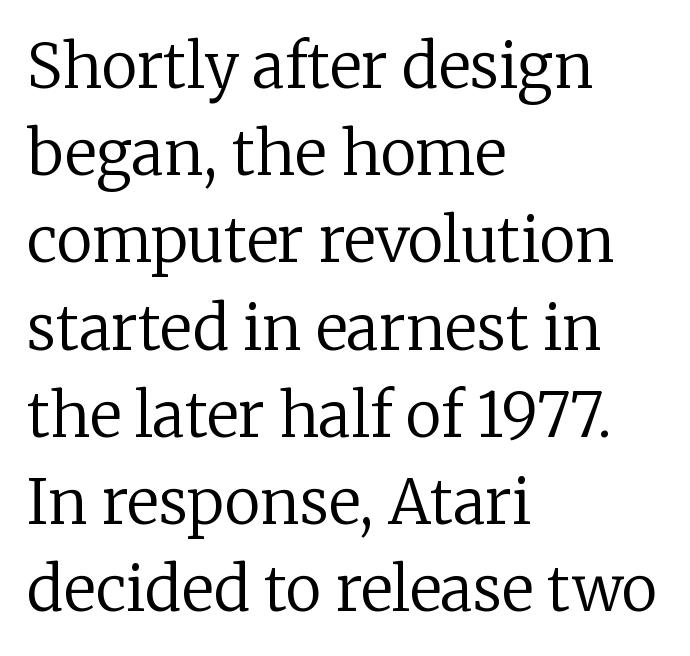
The image shows 61 px regular-weight serif type, upright; set left-aligned, normal line spacing (1.43x), normal letter spacing, not underlined; low stroke contrast and a medium x-height.
